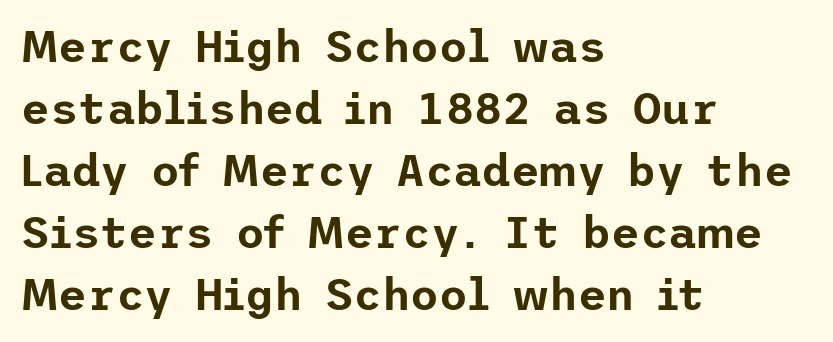
Q: Is the text italic (slanted)? A: No, it is upright.
Q: Is the typeface a serif or a sans-serif typeface? A: Sans-serif.
Q: Is the text underlined? A: No.
Q: How is the paragraph aligned? A: Left-aligned.
Q: Is the spacing between letters normal or unusually wide? A: Normal.
Q: Is the spacing between lines tight, normal or loose? A: Normal.
Q: Width (condensed, normal, or wide)? A: Normal.
Q: Stroke contrast? A: Low.
Q: x-height? A: Medium.
